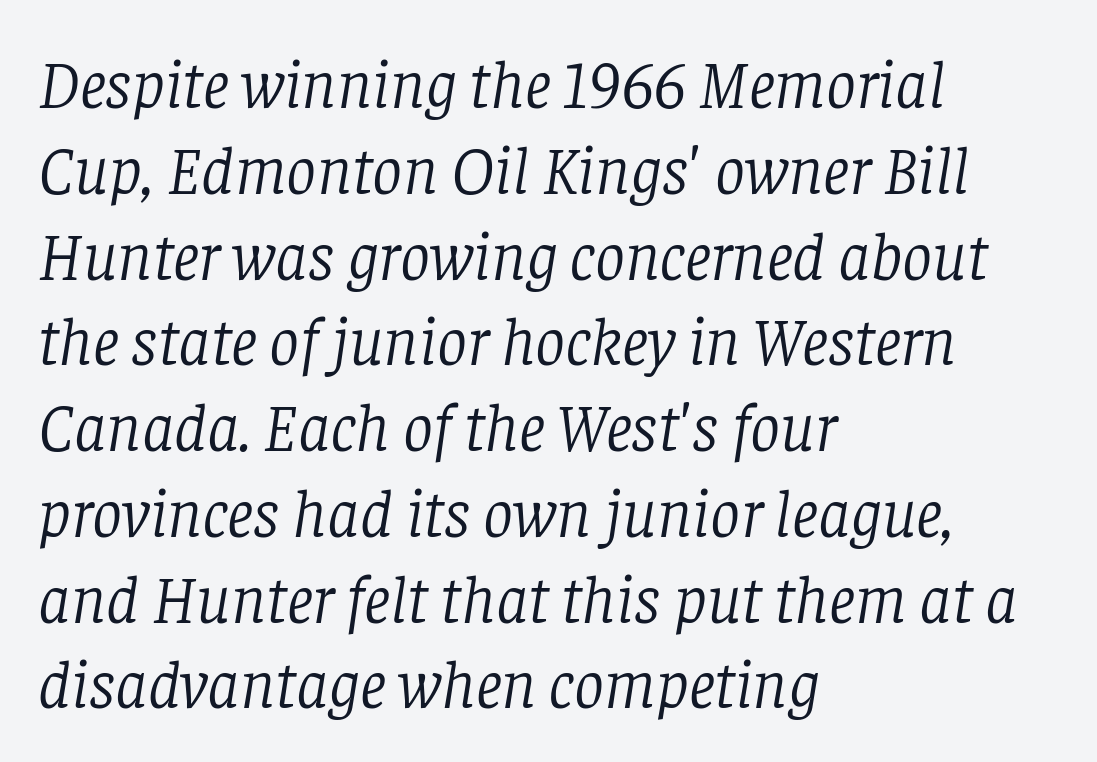
Q: Is the text bold? A: No.
Q: Is the text italic (slanted)? A: Yes, it leans right by about 8 degrees.
Q: Is the typeface a serif or a sans-serif typeface? A: Serif.
Q: Is the text underlined? A: No.
Q: How is the paragraph aligned? A: Left-aligned.
Q: Is the spacing between letters normal or unusually wide? A: Normal.
Q: Is the spacing between lines tight, normal or loose? A: Normal.
Q: Width (condensed, normal, or wide)? A: Normal.
Q: Stroke contrast? A: Low.
Q: x-height? A: Large.
Q: Monospaced? A: No.
